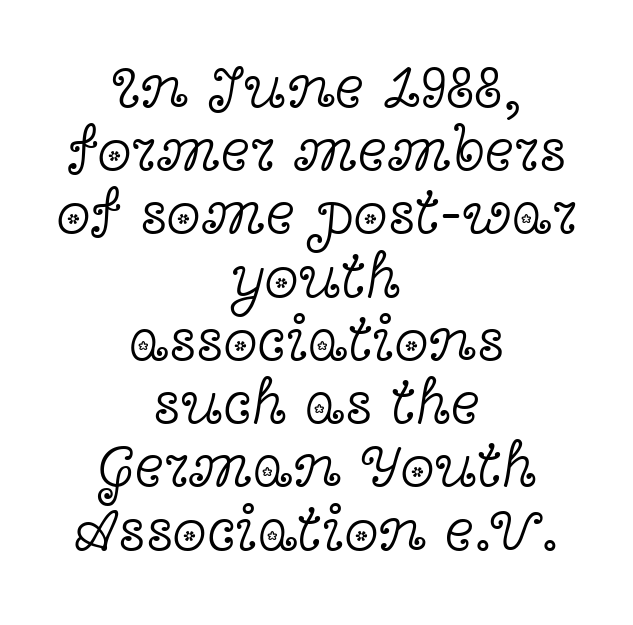
Compared with a typical body face, this is equally light or lighter still. Type without underlining. Observe the ordinary spacing: letters are neighbours, not strangers. What's the leading like? Squeezed, with rows nearly overlapping. This rendering uses center alignment, leaving both contours irregular but symmetric. Posture: straight, roman, zero tilt.
